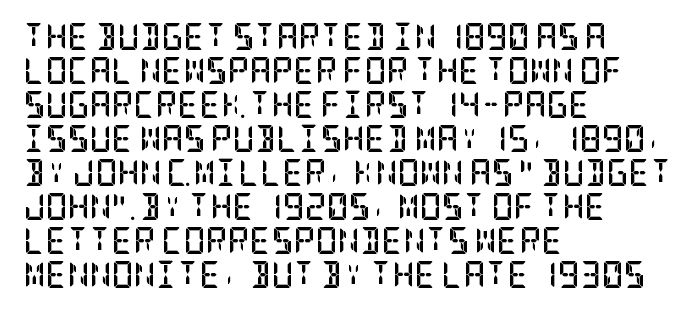
Q: Is the text bold? A: Yes.
Q: Is the text italic (slanted)? A: No, it is upright.
Q: Is the text underlined? A: No.
Q: How is the paragraph aligned? A: Left-aligned.
Q: Is the spacing between letters normal or unusually wide? A: Normal.
Q: Is the spacing between lines tight, normal or loose? A: Normal.
